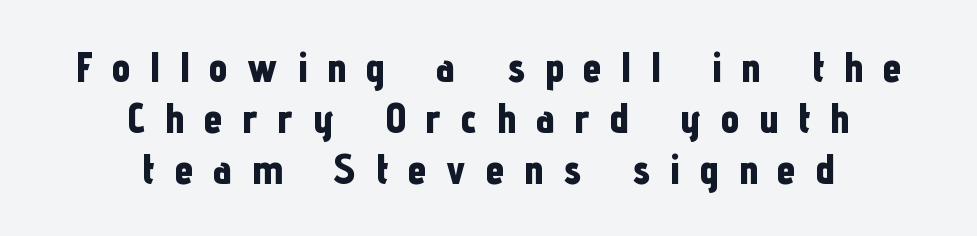
{"serif": "no", "italic": "no", "bold": "yes", "weight": "bold", "width": "condensed", "stroke_contrast": "low", "x_height": "medium", "monospaced": "no", "underline": "no", "align": "center", "line_spacing_ratio": 1.22, "letter_spacing": "wide", "letter_spacing_em": 0.47, "glyph_px": 42}
